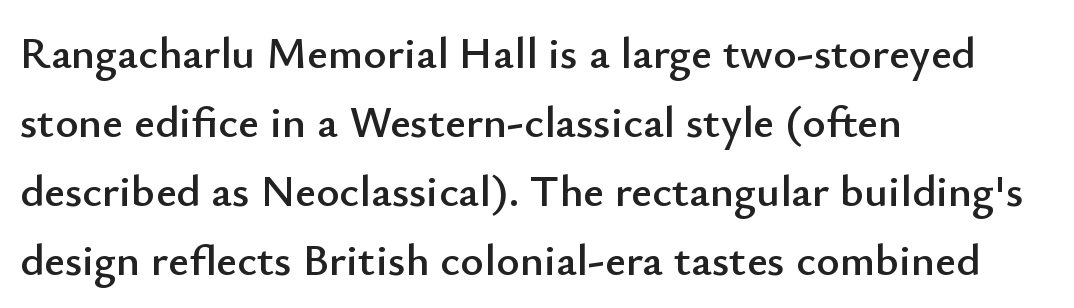
Q: Is the text italic (slanted)? A: No, it is upright.
Q: Is the typeface a serif or a sans-serif typeface? A: Sans-serif.
Q: Is the text underlined? A: No.
Q: How is the paragraph aligned? A: Left-aligned.
Q: Is the spacing between letters normal or unusually wide? A: Normal.
Q: Is the spacing between lines tight, normal or loose? A: Normal.
Q: Width (condensed, normal, or wide)? A: Normal.
Q: Stroke contrast? A: Low.
Q: x-height? A: Small.
Q: Monospaced? A: No.
